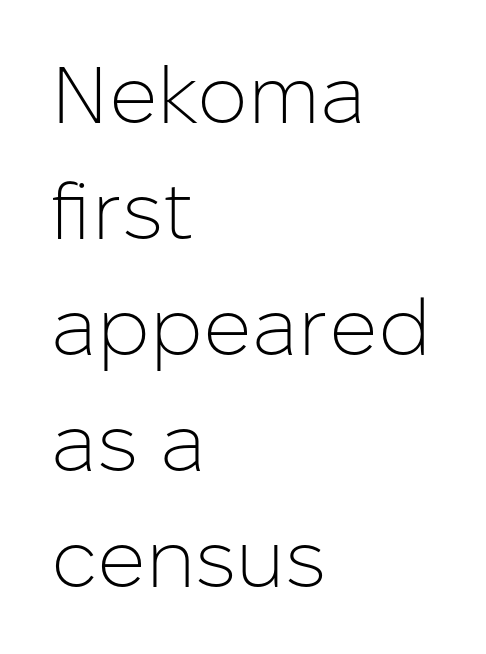
Character widths vary here, with narrow letters taking less room than wide ones. Line beginnings align vertically; line endings do not. Italic? Not at all — the glyphs are vertical. Standard letterfit; no display-style spreading of the glyphs. The passage shown is not bold in any degree. Observe the absence of serifs on each vertical stroke in this sample.
